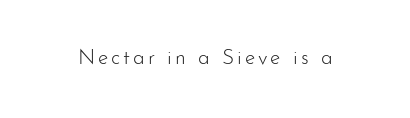
The image shows 21 px text type, upright; set not underlined.
